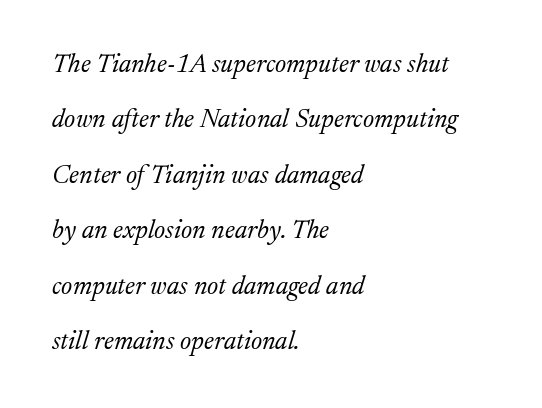
The image shows 26 px text type, italic (leaning right); set left-aligned, loose line spacing (2.13x), normal letter spacing, not underlined.
